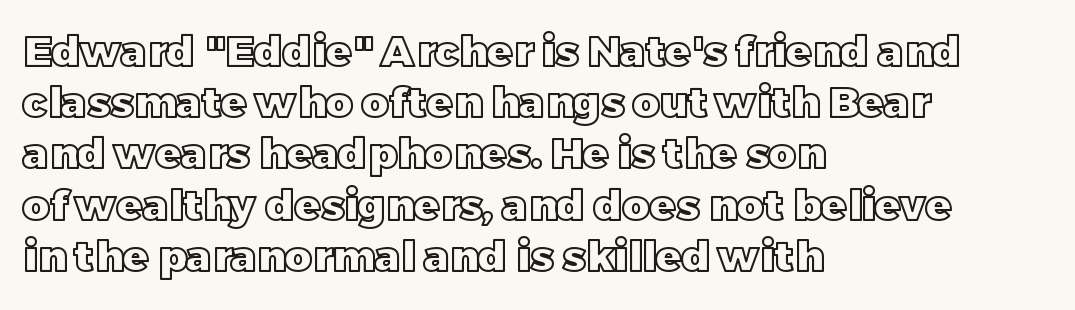
Q: Is the text italic (slanted)? A: No, it is upright.
Q: Is the text underlined? A: No.
Q: How is the paragraph aligned? A: Left-aligned.
Q: Is the spacing between letters normal or unusually wide? A: Normal.
Q: Width (condensed, normal, or wide)? A: Normal.
Q: x-height? A: Large.
Q: Monospaced? A: No.
